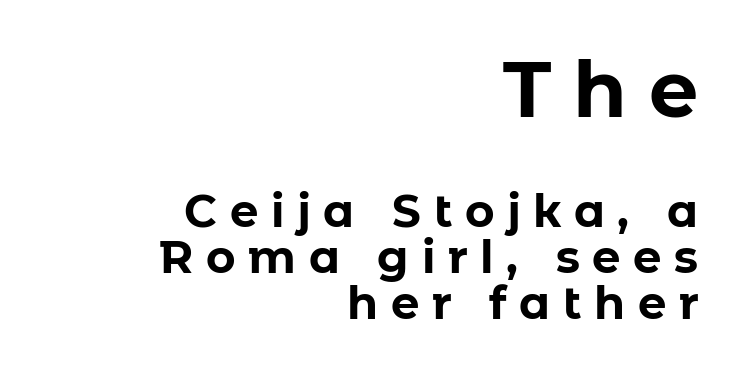
{"serif": "no", "italic": "no", "bold": "yes", "weight": "bold", "width": "normal", "stroke_contrast": "low", "x_height": "medium", "monospaced": "no", "underline": "no", "align": "right", "line_spacing": "tight", "line_spacing_ratio": 1.02, "letter_spacing": "wide", "letter_spacing_em": 0.28, "larger_block": "first", "size_ratio": 1.73, "glyph_px": 78}
